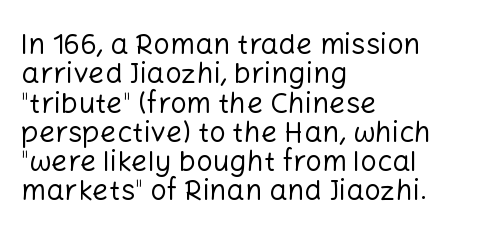
The typography opts for an upright posture over an oblique one. No feet cap the strokes, marking this as sans-serif type. The ragged edge is on the right, which tells us the setting is flush left. Very little white space separates one row of letters from the next. The string is rendered with underlining switched off.
